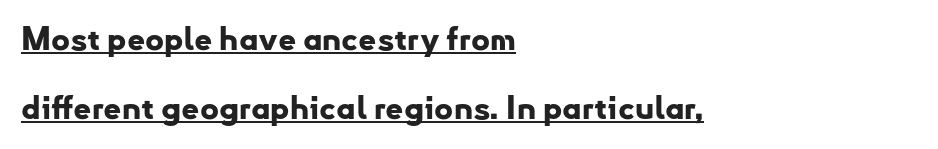
Decoration check: the copy is underlined. Does the copy run flush right? No — it runs flush left. Upright lettering throughout. The text was rendered using a sans face with plain stroke endings. Honestly, the letter spacing is just normal — you wouldn't notice it. Proportional: the letters do not fall into vertical columns.
